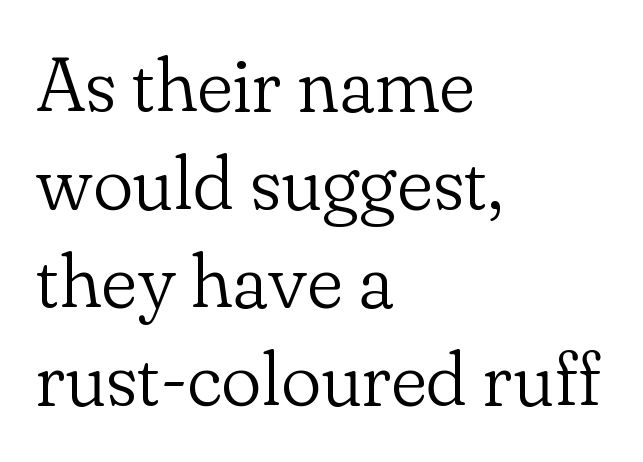
Q: Is the text bold? A: No.
Q: Is the text italic (slanted)? A: No, it is upright.
Q: Is the typeface a serif or a sans-serif typeface? A: Serif.
Q: Is the text underlined? A: No.
Q: How is the paragraph aligned? A: Left-aligned.
Q: Is the spacing between letters normal or unusually wide? A: Normal.
Q: Is the spacing between lines tight, normal or loose? A: Normal.
Q: Width (condensed, normal, or wide)? A: Normal.
Q: Stroke contrast? A: Low.
Q: x-height? A: Small.
Q: Monospaced? A: No.
